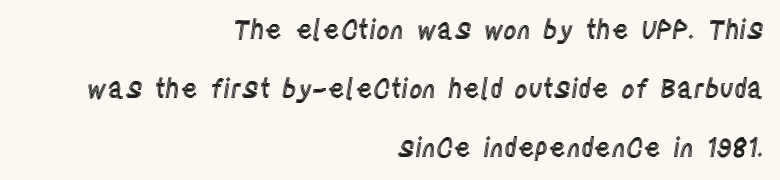
{"underline": "no", "align": "right", "line_spacing": "loose", "line_spacing_ratio": 2.27, "letter_spacing": "normal", "letter_spacing_em": 0.0, "glyph_px": 26}
